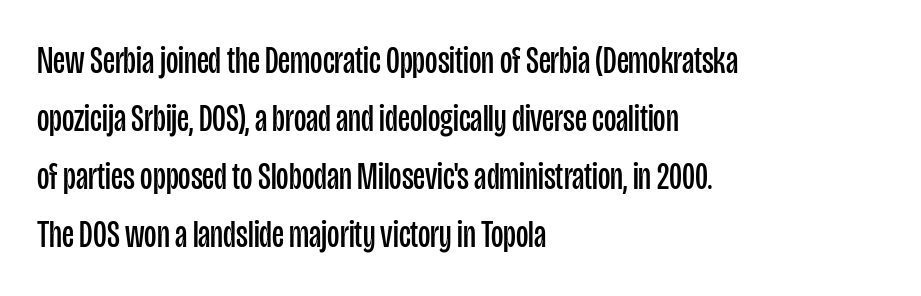
The image shows 38 px regular-weight, condensed sans-serif type, upright; set left-aligned, normal line spacing (1.53x), normal letter spacing, not underlined; low stroke contrast and a large x-height.
